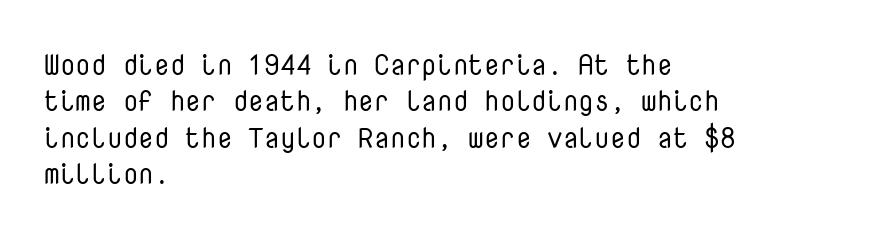
{"serif": "no", "italic": "no", "bold": "no", "weight": "regular", "width": "normal", "stroke_contrast": "low", "x_height": "medium", "monospaced": "yes", "underline": "no", "align": "left", "line_spacing": "normal", "line_spacing_ratio": 1.3, "letter_spacing": "normal", "letter_spacing_em": 0.0, "glyph_px": 28}
